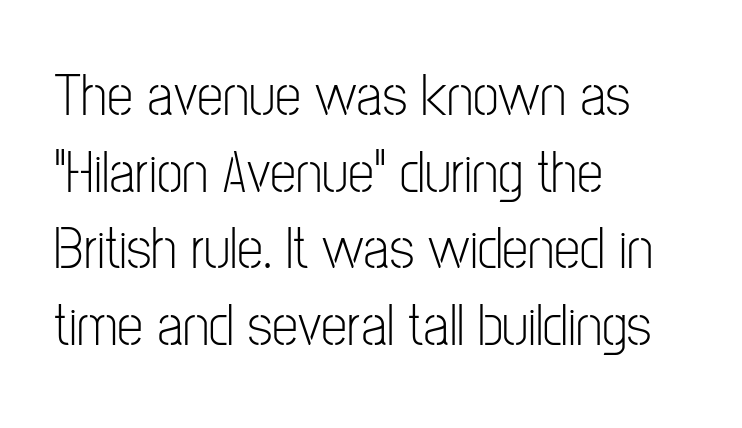
The image shows 59 px light, condensed sans-serif type, upright; set left-aligned, normal line spacing (1.3x), normal letter spacing, not underlined; low stroke contrast and a medium x-height.
